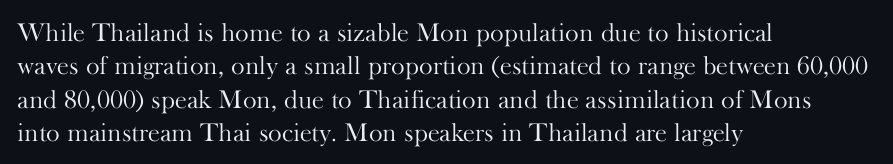
The image shows 26 px text type, upright; set left-aligned, normal line spacing (1.28x), normal letter spacing, not underlined.
